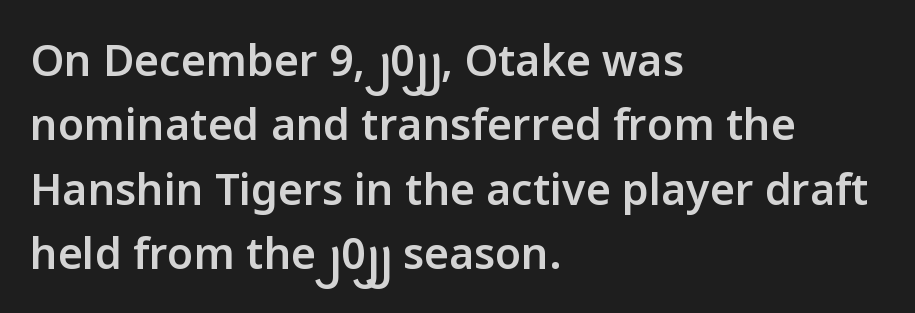
{"serif": "no", "italic": "no", "bold": "semi", "weight": "semibold", "width": "normal", "stroke_contrast": "low", "x_height": "medium", "monospaced": "no", "underline": "no", "align": "left", "line_spacing": "normal", "line_spacing_ratio": 1.5, "letter_spacing": "normal", "letter_spacing_em": 0.0, "glyph_px": 43}
